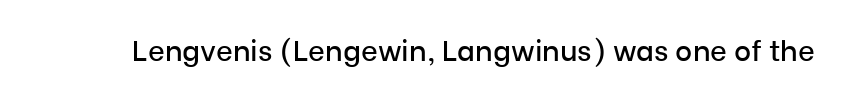
The letterforms sit shoulder to shoulder at normal distance. Vertical strokes here are truly vertical. Proportional: the letters do not fall into vertical columns. The specimen omits any rule beneath the text block's lines. Typographically, this falls in the sans-serif category.
